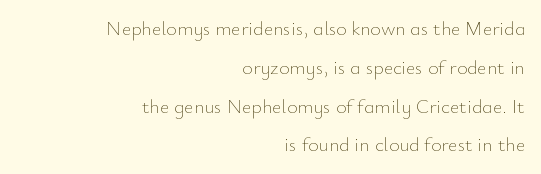
{"italic": "no", "bold": "no", "underline": "no", "align": "right", "line_spacing": "loose", "line_spacing_ratio": 1.94, "letter_spacing": "normal", "letter_spacing_em": 0.0, "glyph_px": 20}
